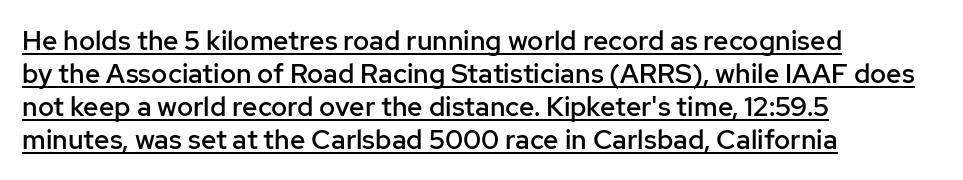
The image shows 27 px text type, upright; set left-aligned, line spacing 1.22x, normal letter spacing, underlined.
